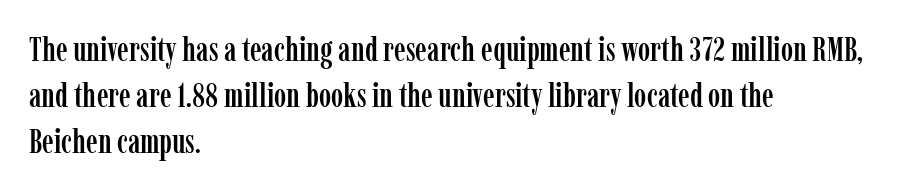
The image shows 33 px condensed serif type, upright; set left-aligned, normal line spacing (1.39x), normal letter spacing, not underlined; low stroke contrast and a medium x-height.
